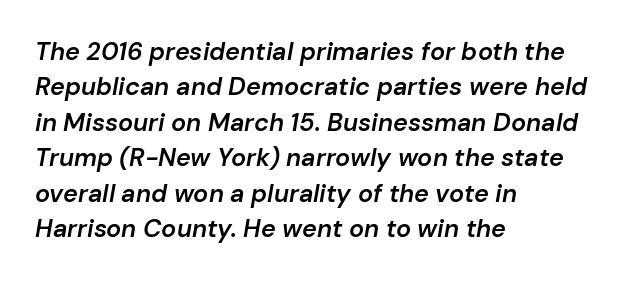
The glyphs have the mass of a demibold cut, below bold. Has an underline been added? It has not. Caption: multi-line text, flush left, ragged right. Characters follow at the spacing the type designer built in. These lines sit exactly where default settings would place them.
